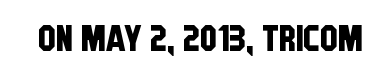
Q: Is the typeface a serif or a sans-serif typeface? A: Sans-serif.
Q: Is the text underlined? A: No.
Q: Is the spacing between letters normal or unusually wide? A: Normal.
Q: Width (condensed, normal, or wide)? A: Condensed.
Q: Stroke contrast? A: Low.
Q: x-height? A: Large.
Q: Monospaced? A: No.
